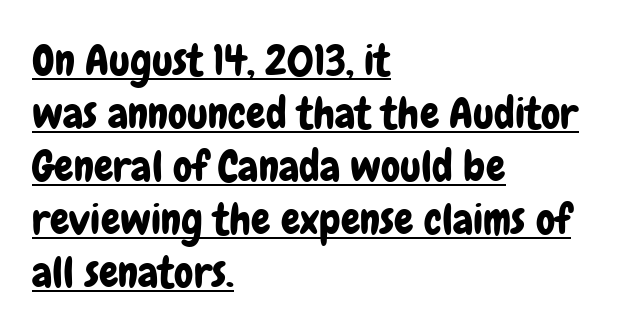
{"serif": "no", "italic": "no", "width": "condensed", "stroke_contrast": "low", "x_height": "medium", "monospaced": "no", "underline": "yes", "align": "left", "line_spacing_ratio": 1.23, "letter_spacing": "normal", "letter_spacing_em": 0.0, "glyph_px": 43}
